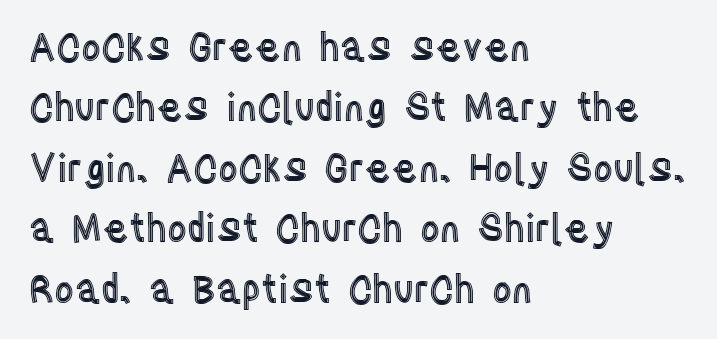
{"italic": "no", "width": "condensed", "x_height": "large", "monospaced": "no", "underline": "no", "align": "left", "line_spacing": "normal", "line_spacing_ratio": 1.59, "letter_spacing": "normal", "letter_spacing_em": 0.0, "glyph_px": 38}
